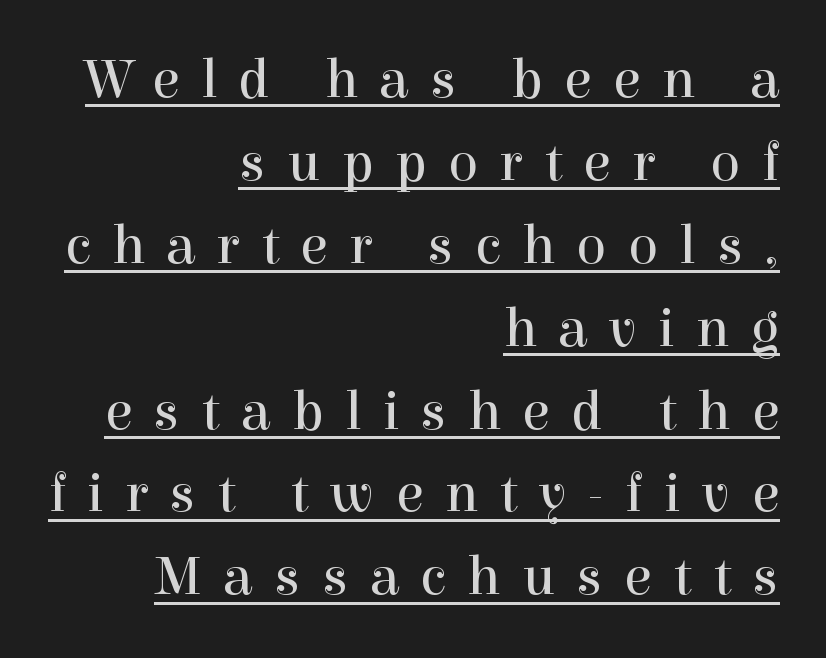
{"serif": "yes", "italic": "no", "bold": "no", "weight": "regular", "width": "normal", "x_height": "medium", "monospaced": "no", "underline": "yes", "align": "right", "line_spacing": "normal", "line_spacing_ratio": 1.48, "letter_spacing": "wide", "letter_spacing_em": 0.38, "glyph_px": 56}
